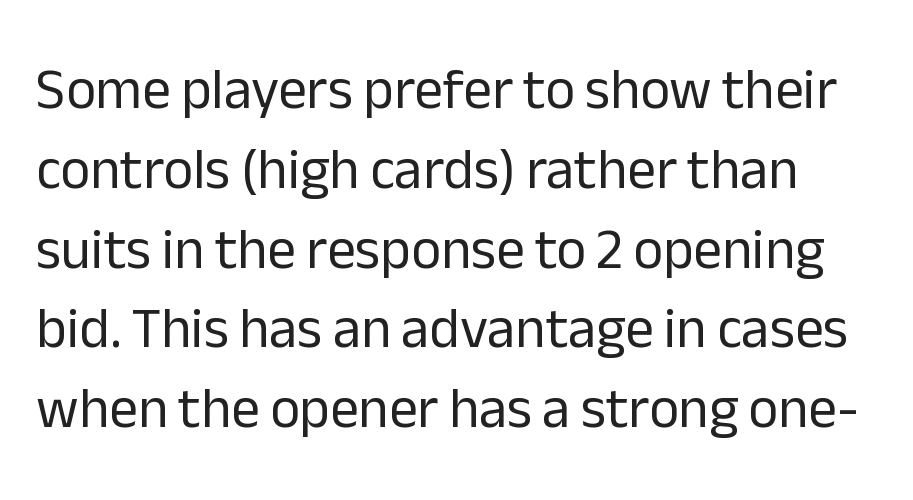
{"serif": "no", "italic": "no", "bold": "no", "weight": "regular", "width": "normal", "stroke_contrast": "low", "x_height": "medium", "monospaced": "no", "underline": "no", "line_spacing": "normal", "line_spacing_ratio": 1.4, "letter_spacing": "normal", "letter_spacing_em": 0.0, "glyph_px": 57}
